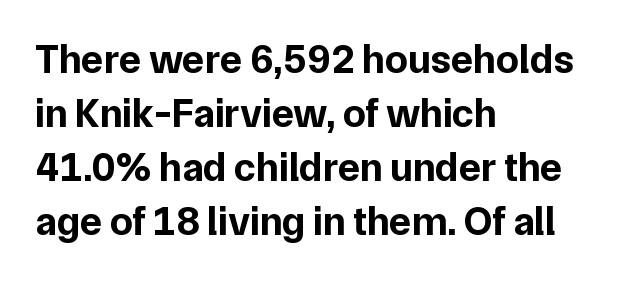
{"serif": "no", "italic": "no", "bold": "yes", "weight": "bold", "width": "normal", "stroke_contrast": "low", "x_height": "medium", "monospaced": "no", "underline": "no", "align": "left", "line_spacing": "normal", "line_spacing_ratio": 1.32, "letter_spacing": "normal", "letter_spacing_em": 0.0, "glyph_px": 41}
